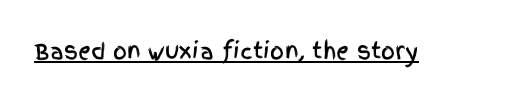
The image shows 22 px text type, upright; set normal letter spacing, underlined.
